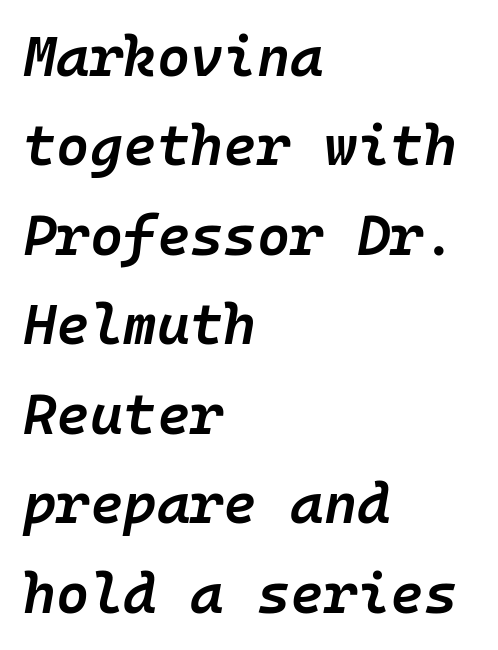
The zone under the glyphs is completely vacant. Every character here occupies the same horizontal width, giving the sample a typewriter-like rhythm. You can tell it's italic because the verticals aren't actually vertical. Stems and bowls a touch heavier than normal — semibold.
